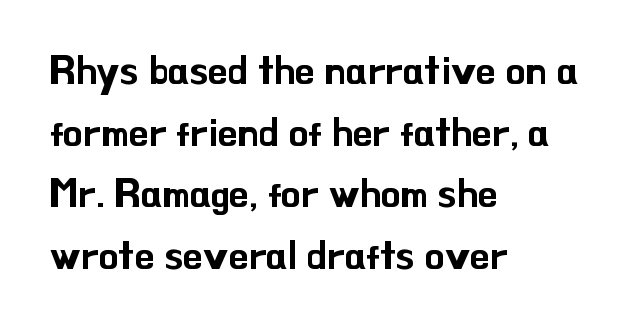
The image shows 40 px sans-serif type, upright; set left-aligned, normal line spacing (1.54x), normal letter spacing, not underlined; low stroke contrast and a small x-height.
